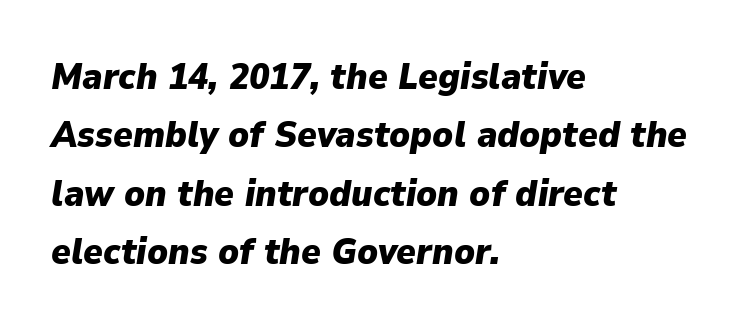
Q: Is the text bold? A: Yes.
Q: Is the text italic (slanted)? A: Yes, it leans right by about 9 degrees.
Q: Is the text underlined? A: No.
Q: How is the paragraph aligned? A: Left-aligned.
Q: Is the spacing between letters normal or unusually wide? A: Normal.
Q: Is the spacing between lines tight, normal or loose? A: Normal.
Q: Width (condensed, normal, or wide)? A: Normal.
Q: Stroke contrast? A: Low.
Q: x-height? A: Medium.
Q: Monospaced? A: No.
